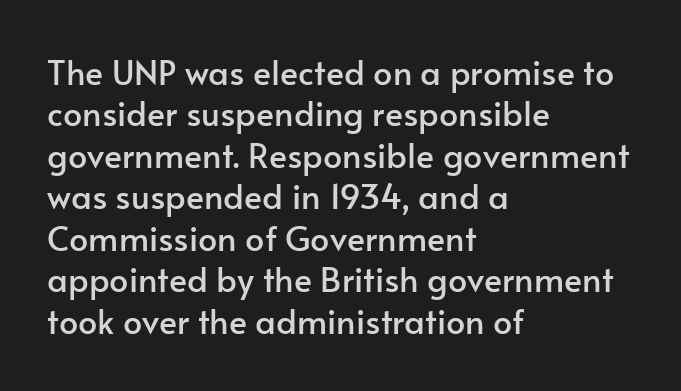
Regarding serifs, this sample does without them. These lines keep a tight, regular rhythm from letter to letter. The letters stand straight up with perfectly vertical stems. Visually the block forms a straight wall on the left and a jagged coastline on the right. Glance below the letters and you will spot only blank space.
